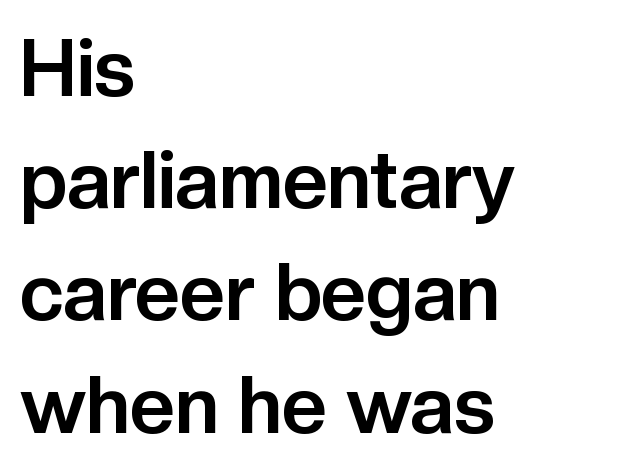
Q: Is the text bold? A: Yes.
Q: Is the text italic (slanted)? A: No, it is upright.
Q: Is the typeface a serif or a sans-serif typeface? A: Sans-serif.
Q: Is the text underlined? A: No.
Q: How is the paragraph aligned? A: Left-aligned.
Q: Is the spacing between letters normal or unusually wide? A: Normal.
Q: Is the spacing between lines tight, normal or loose? A: Normal.
Q: Width (condensed, normal, or wide)? A: Normal.
Q: Stroke contrast? A: Low.
Q: x-height? A: Medium.
Q: Monospaced? A: No.
